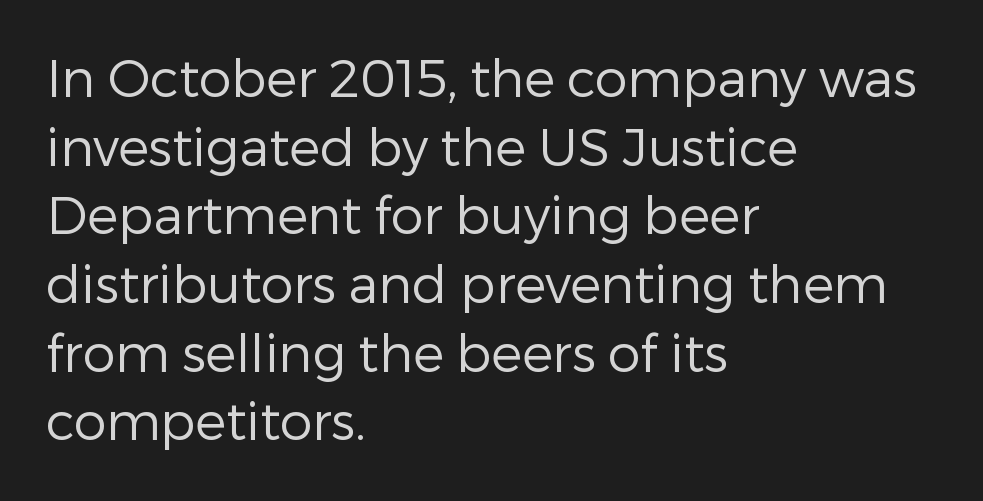
The lettering holds an erect, upright posture throughout. These lines keep a tight, regular rhythm from letter to letter. Lines of text with bare space underneath. Does the copy run flush right? No — it runs flush left. Bold? No — there's no thickening of the strokes. You could not count columns in this text — the font is proportionally spaced.
